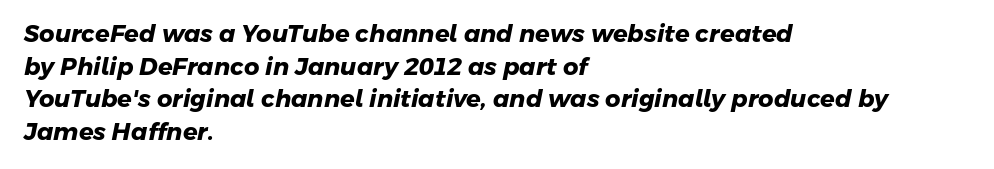
The image shows 24 px bold type; set left-aligned, normal line spacing (1.36x), normal letter spacing, not underlined.
